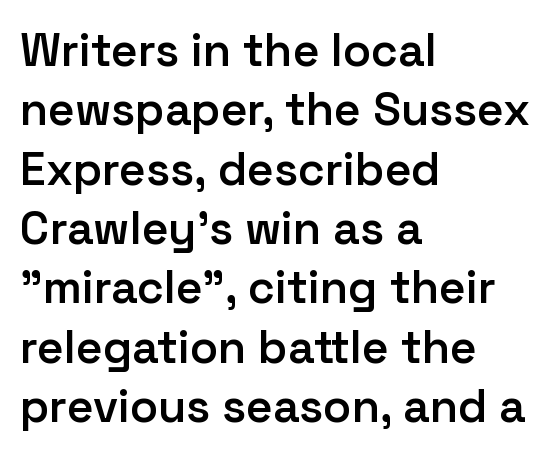
The image shows 46 px semibold sans-serif type, upright; set left-aligned, normal line spacing (1.29x), normal letter spacing, not underlined; low stroke contrast and a medium x-height.
